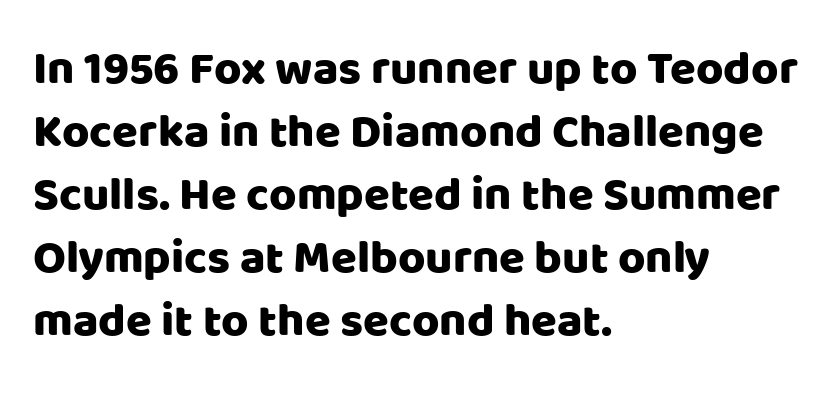
Q: Is the text italic (slanted)? A: No, it is upright.
Q: Is the typeface a serif or a sans-serif typeface? A: Sans-serif.
Q: Is the text underlined? A: No.
Q: How is the paragraph aligned? A: Left-aligned.
Q: Is the spacing between letters normal or unusually wide? A: Normal.
Q: Is the spacing between lines tight, normal or loose? A: Normal.
Q: Width (condensed, normal, or wide)? A: Normal.
Q: Stroke contrast? A: Low.
Q: x-height? A: Large.
Q: Monospaced? A: No.
